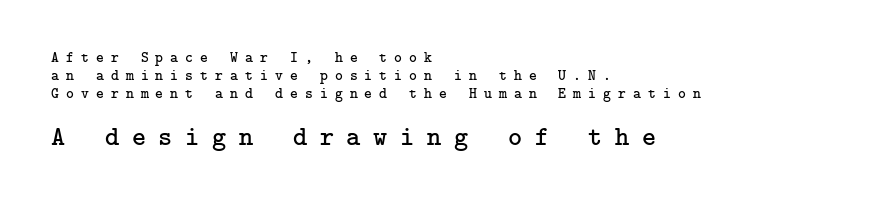
{"italic": "no", "bold": "no", "underline": "no", "align": "left", "line_spacing_ratio": 1.19, "letter_spacing": "wide", "letter_spacing_em": 0.47, "larger_block": "second", "size_ratio": 1.8, "glyph_px": 27}
